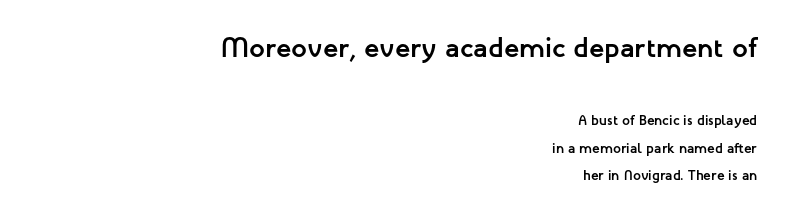
The passage shown is not underscored anywhere. What kind of face is this? One without serifs — a sans. A student would call this right alignment; a typographer would say flush right, rag left. The lines are spread far apart with generous leading. Stroke thickness is high; the sample reads as a true bold.
